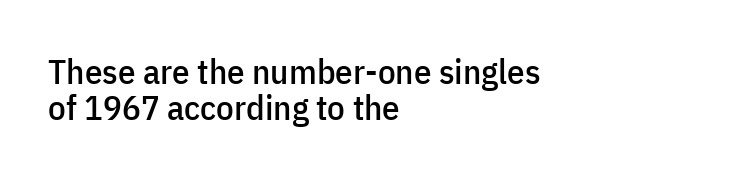
Q: Is the text italic (slanted)? A: No, it is upright.
Q: Is the typeface a serif or a sans-serif typeface? A: Sans-serif.
Q: Is the text underlined? A: No.
Q: How is the paragraph aligned? A: Left-aligned.
Q: Is the spacing between letters normal or unusually wide? A: Normal.
Q: Is the spacing between lines tight, normal or loose? A: Tight.
Q: Width (condensed, normal, or wide)? A: Condensed.
Q: Stroke contrast? A: Low.
Q: x-height? A: Medium.
Q: Monospaced? A: No.
